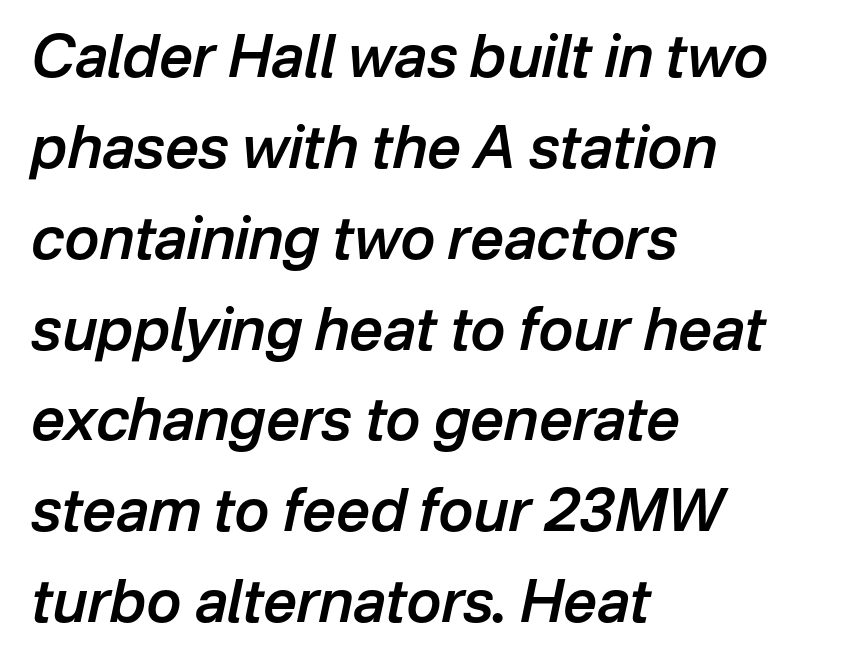
The image shows 59 px semibold type, italic (leaning right); set left-aligned, normal line spacing (1.54x), normal letter spacing, not underlined; low stroke contrast and a medium x-height.
